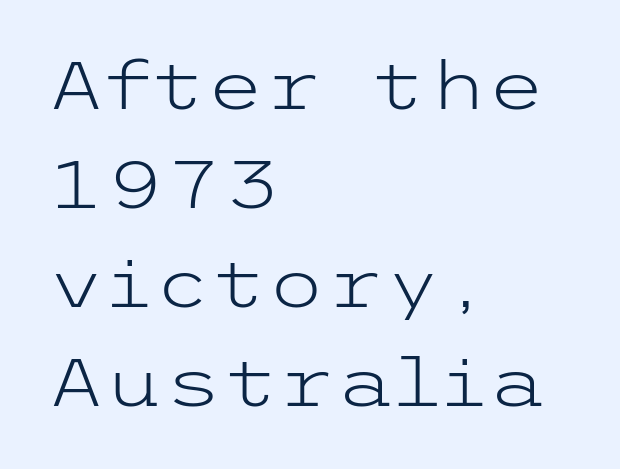
Q: Is the text bold? A: No.
Q: Is the text italic (slanted)? A: No, it is upright.
Q: Is the typeface a serif or a sans-serif typeface? A: Sans-serif.
Q: Is the text underlined? A: No.
Q: How is the paragraph aligned? A: Left-aligned.
Q: Is the spacing between letters normal or unusually wide? A: Normal.
Q: Is the spacing between lines tight, normal or loose? A: Normal.
Q: Width (condensed, normal, or wide)? A: Wide.
Q: Stroke contrast? A: Low.
Q: x-height? A: Medium.
